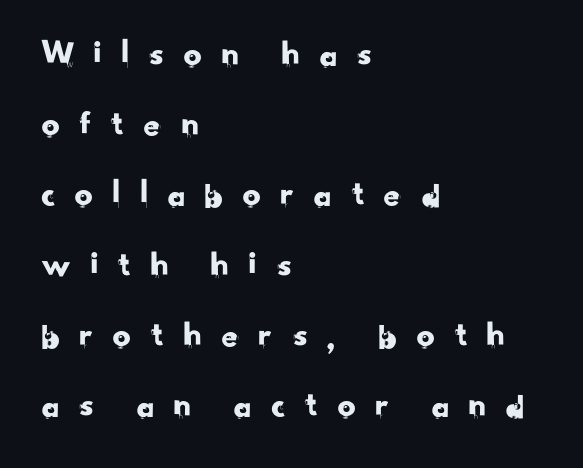
The image shows 36 px sans-serif type; set left-aligned, loose line spacing (1.95x), unusually wide letter spacing (+0.47 em), not underlined; low stroke contrast and a small x-height.
